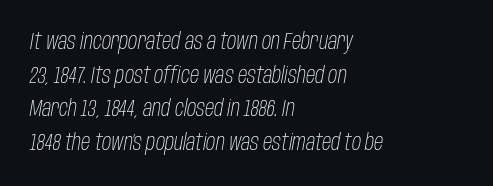
Q: Is the text bold? A: No.
Q: Is the text italic (slanted)? A: Yes, it leans right by about 10 degrees.
Q: Is the text underlined? A: No.
Q: How is the paragraph aligned? A: Left-aligned.
Q: Is the spacing between letters normal or unusually wide? A: Normal.
Q: Is the spacing between lines tight, normal or loose? A: Normal.
